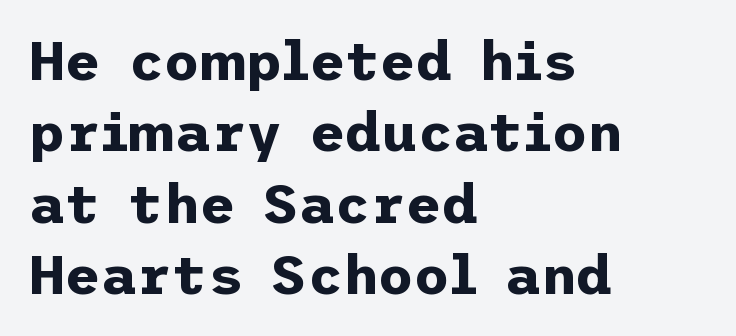
The image shows 55 px bold sans-serif type, upright; set left-aligned, normal line spacing (1.3x), normal letter spacing, not underlined; low stroke contrast and a medium x-height.
